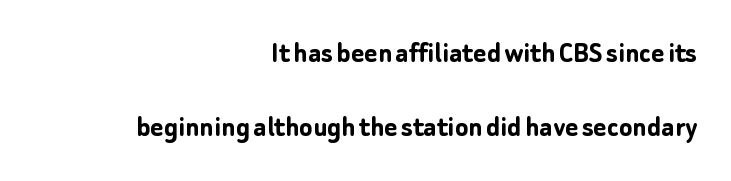
The gaps between neighbouring characters are ordinary and unremarkable. Think of a printed novel: that variable character pitch is what you see here. Posture: upright roman. A student would call this right alignment; a typographer would say flush right, rag left.
